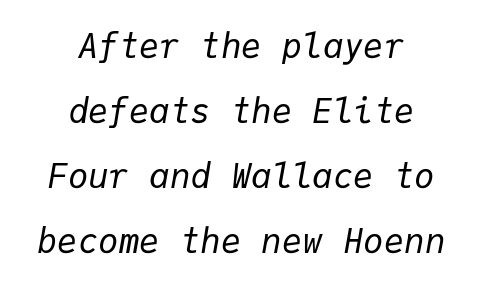
{"italic": "yes", "lean": "right", "slant_degrees": 9, "bold": "no", "weight": "regular", "width": "normal", "stroke_contrast": "low", "x_height": "medium", "monospaced": "yes", "underline": "no", "align": "center", "line_spacing": "loose", "line_spacing_ratio": 1.91, "letter_spacing": "normal", "letter_spacing_em": 0.0, "glyph_px": 34}
